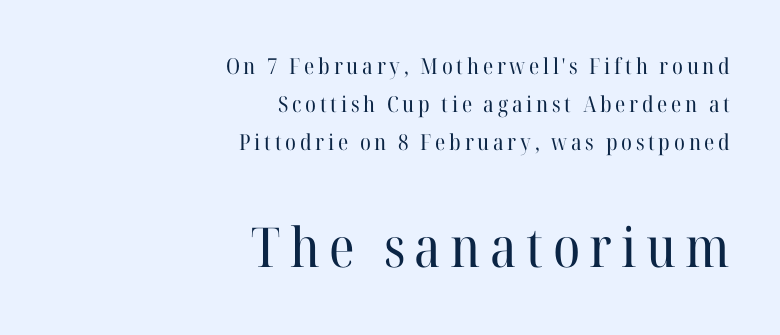
The image shows 55 px regular-weight serif type, upright; set right-aligned, line spacing 1.73x, not underlined; the second (bottom) block is 2.5x larger; high stroke contrast and a medium x-height.
